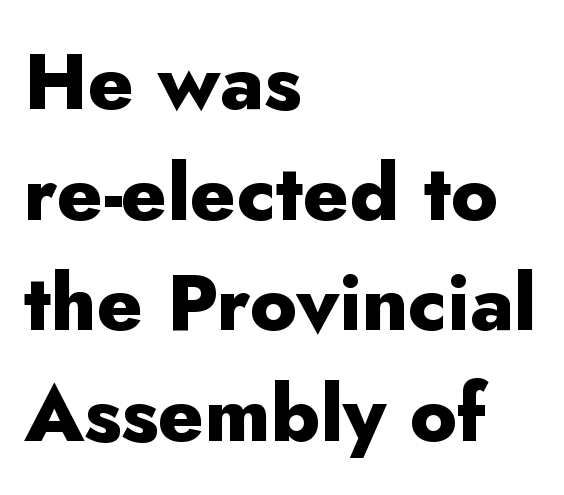
Q: Is the text bold? A: Yes.
Q: Is the text italic (slanted)? A: No, it is upright.
Q: Is the typeface a serif or a sans-serif typeface? A: Sans-serif.
Q: Is the text underlined? A: No.
Q: How is the paragraph aligned? A: Left-aligned.
Q: Is the spacing between letters normal or unusually wide? A: Normal.
Q: Is the spacing between lines tight, normal or loose? A: Normal.
Q: Width (condensed, normal, or wide)? A: Normal.
Q: Stroke contrast? A: Low.
Q: x-height? A: Small.
Q: Monospaced? A: No.
